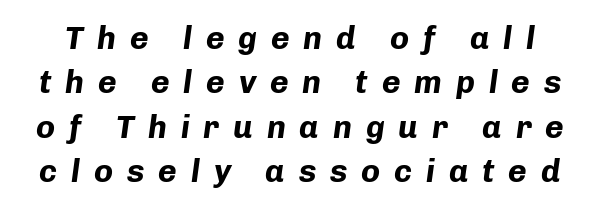
This rendering widens character spacing well past its baseline value. The gap between lines stays unmarked. A full-strength bold gives these letters their thick strokes. The font's italic variant was chosen for this text.
